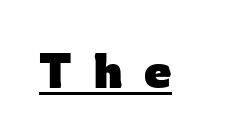
Q: Is the text bold? A: Yes.
Q: Is the text italic (slanted)? A: No, it is upright.
Q: Is the typeface a serif or a sans-serif typeface? A: Sans-serif.
Q: Is the text underlined? A: Yes.
Q: Is the spacing between letters normal or unusually wide? A: Unusually wide.
Q: Width (condensed, normal, or wide)? A: Normal.
Q: Stroke contrast? A: Low.
Q: x-height? A: Medium.
Q: Monospaced? A: No.
